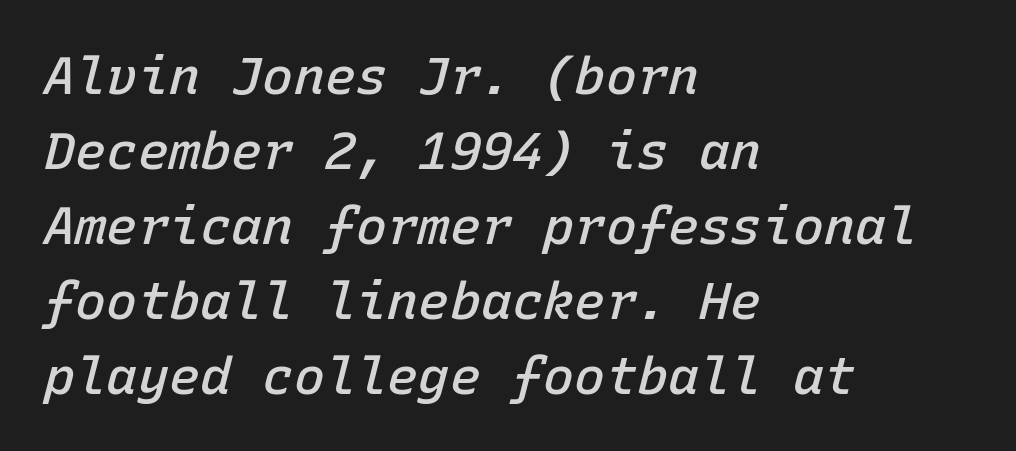
{"italic": "yes", "lean": "right", "slant_degrees": 15, "bold": "semi", "weight": "semibold", "width": "normal", "stroke_contrast": "low", "x_height": "medium", "monospaced": "yes", "underline": "no", "align": "left", "line_spacing": "normal", "line_spacing_ratio": 1.44, "letter_spacing": "normal", "letter_spacing_em": 0.0, "glyph_px": 52}
